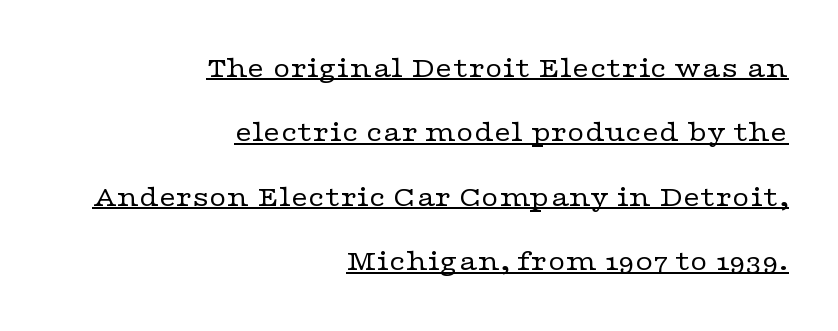
Q: Is the text bold? A: No.
Q: Is the text italic (slanted)? A: No, it is upright.
Q: Is the typeface a serif or a sans-serif typeface? A: Serif.
Q: Is the text underlined? A: Yes.
Q: How is the paragraph aligned? A: Right-aligned.
Q: Is the spacing between letters normal or unusually wide? A: Normal.
Q: Is the spacing between lines tight, normal or loose? A: Loose.
Q: Width (condensed, normal, or wide)? A: Wide.
Q: Stroke contrast? A: Low.
Q: x-height? A: Medium.
Q: Monospaced? A: No.
